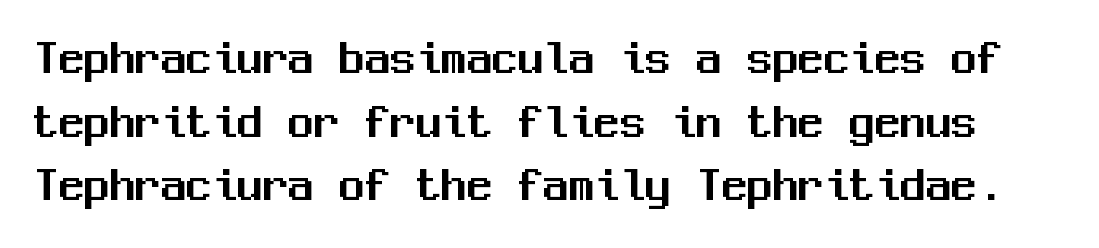
The image shows 51 px sans-serif type, upright, monospaced; set normal line spacing (1.25x), normal letter spacing, not underlined; medium stroke contrast and a medium x-height.
